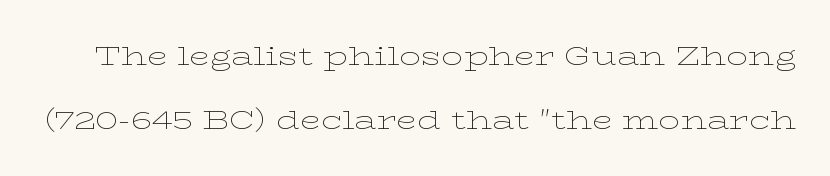
The image shows 27 px text type, upright; set loose line spacing (2.38x), normal letter spacing, not underlined.
